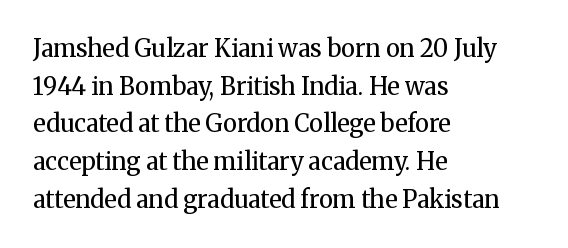
The setting favours the left margin, as ordinary paragraphs usually do. The face looks like a standard text weight, possibly lighter. Each row of text sits above clean, open space. Posture: straight, roman, zero tilt.
